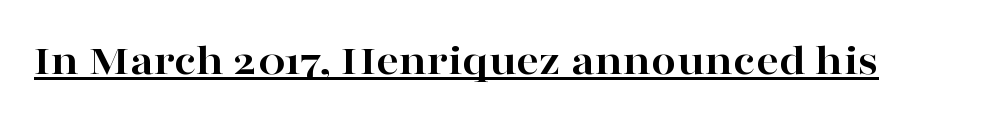
The image shows 45 px bold, wide serif type, upright; set normal letter spacing, underlined; high stroke contrast and a medium x-height.
